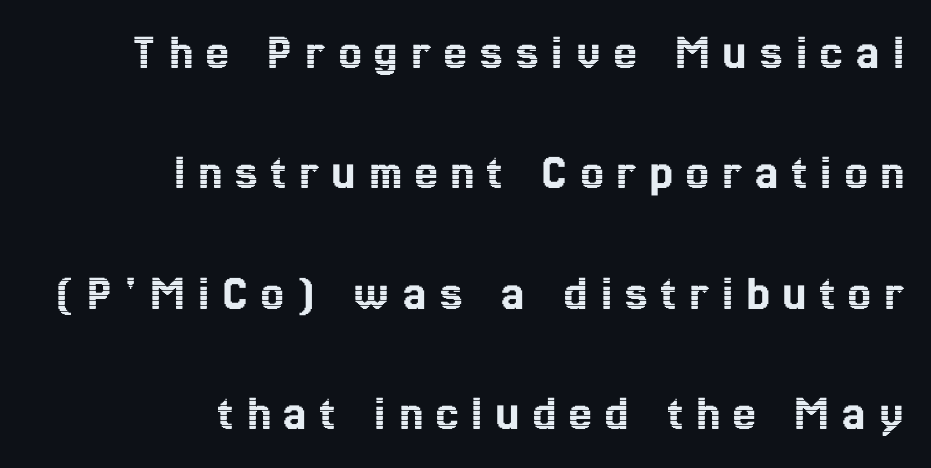
{"italic": "no", "width": "condensed", "x_height": "medium", "monospaced": "no", "underline": "no", "align": "right", "line_spacing": "loose", "line_spacing_ratio": 2.36, "letter_spacing": "wide", "letter_spacing_em": 0.26, "glyph_px": 51}
